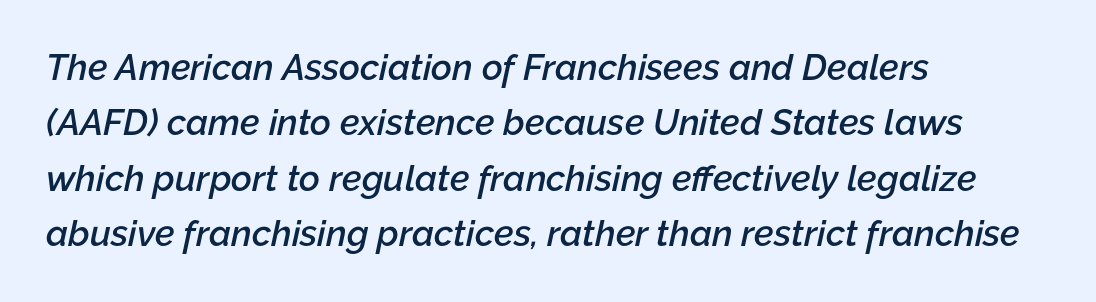
The image shows 36 px semibold type, italic (leaning right); set left-aligned, normal line spacing (1.54x), normal letter spacing, not underlined; low stroke contrast and a medium x-height.
